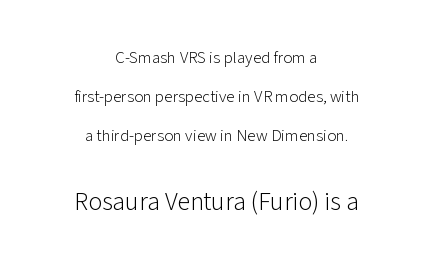
Q: Is the text bold? A: No.
Q: Is the text italic (slanted)? A: No, it is upright.
Q: Is the text underlined? A: No.
Q: How is the paragraph aligned? A: Centered.
Q: Is the spacing between letters normal or unusually wide? A: Normal.
Q: Is the spacing between lines tight, normal or loose? A: Loose.
Q: Which block of text is set in a larger size, the first (top) or the second (bottom)? A: The second (bottom) one.
